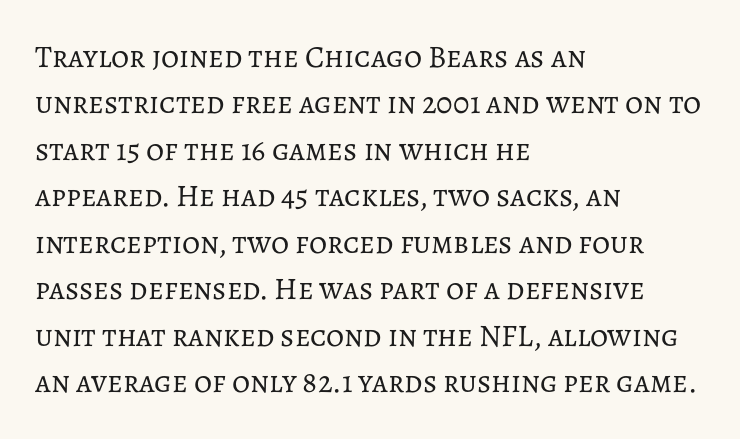
{"italic": "no", "bold": "no", "weight": "regular", "width": "normal", "stroke_contrast": "low", "x_height": "medium", "monospaced": "no", "underline": "no", "align": "left", "line_spacing": "normal", "line_spacing_ratio": 1.5, "letter_spacing": "normal", "letter_spacing_em": 0.0, "glyph_px": 31}
